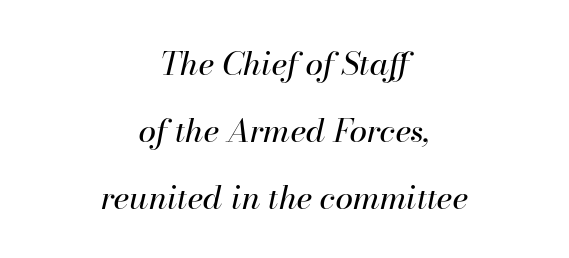
{"italic": "yes", "lean": "right", "slant_degrees": 13, "bold": "no", "weight": "regular", "width": "normal", "stroke_contrast": "high", "x_height": "small", "monospaced": "no", "underline": "no", "align": "center", "line_spacing": "loose", "line_spacing_ratio": 2.09, "letter_spacing": "normal", "letter_spacing_em": 0.0, "glyph_px": 32}
